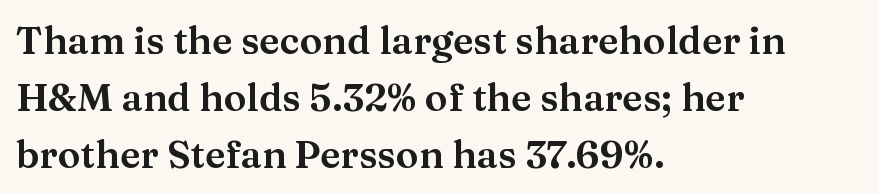
Q: Is the text italic (slanted)? A: No, it is upright.
Q: Is the typeface a serif or a sans-serif typeface? A: Serif.
Q: Is the text underlined? A: No.
Q: How is the paragraph aligned? A: Left-aligned.
Q: Is the spacing between letters normal or unusually wide? A: Normal.
Q: Is the spacing between lines tight, normal or loose? A: Normal.
Q: Width (condensed, normal, or wide)? A: Wide.
Q: Stroke contrast? A: Medium.
Q: x-height? A: Medium.
Q: Monospaced? A: No.
